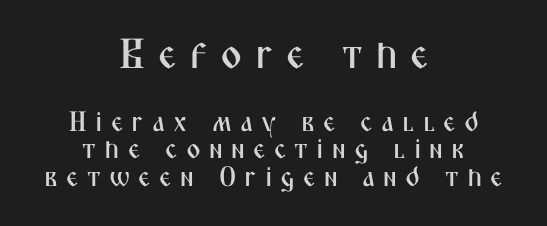
{"serif": "no", "italic": "no", "width": "condensed", "stroke_contrast": "medium", "x_height": "medium", "monospaced": "no", "underline": "no", "align": "center", "line_spacing": "tight", "line_spacing_ratio": 0.97, "letter_spacing": "wide", "letter_spacing_em": 0.29, "larger_block": "first", "size_ratio": 1.5, "glyph_px": 42}
